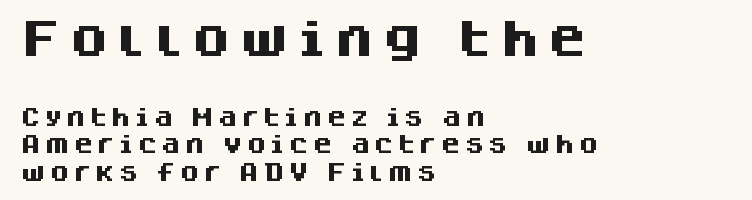
The image shows 40 px heavy sans-serif type, upright; set left-aligned, normal line spacing (1.37x), not underlined; the first (top) block is 2.0x larger; medium stroke contrast and a large x-height.
